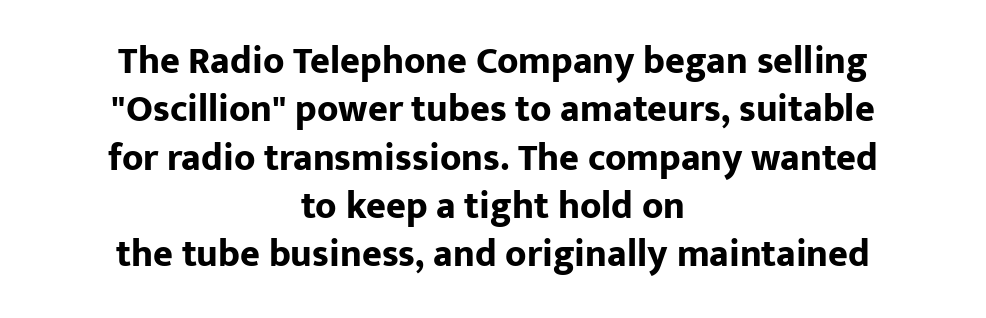
Q: Is the text bold? A: Yes.
Q: Is the text italic (slanted)? A: No, it is upright.
Q: Is the typeface a serif or a sans-serif typeface? A: Sans-serif.
Q: Is the text underlined? A: No.
Q: How is the paragraph aligned? A: Centered.
Q: Is the spacing between letters normal or unusually wide? A: Normal.
Q: Is the spacing between lines tight, normal or loose? A: Normal.
Q: Width (condensed, normal, or wide)? A: Normal.
Q: Stroke contrast? A: Low.
Q: x-height? A: Medium.
Q: Monospaced? A: No.
